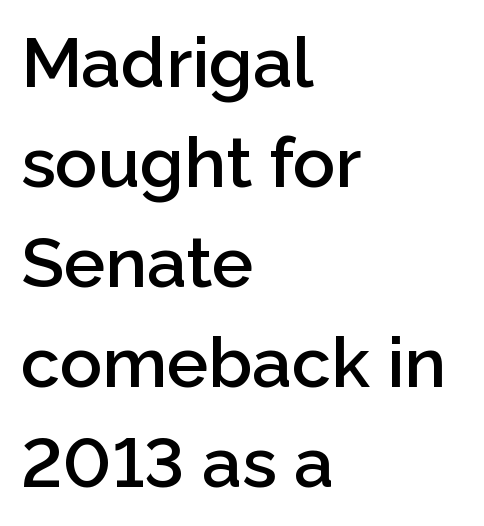
The image shows 70 px semibold sans-serif type, upright; set left-aligned, normal line spacing (1.43x), normal letter spacing, not underlined; low stroke contrast and a medium x-height.
